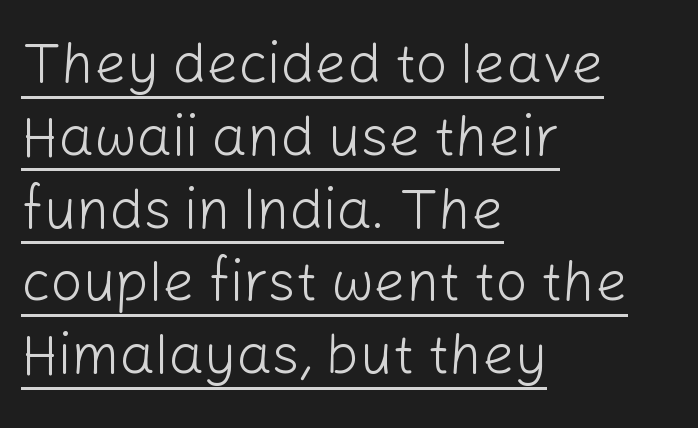
This is sans-serif lettering, the kind often seen on screens and signage. Is there much room between lines? A standard amount, neither cramped nor airy. The rendering anchors every line to the left-hand side. Underlining? Definitely there. No extra ink here — the face is not bold. Do the characters align in a grid? No, the font is proportional.
